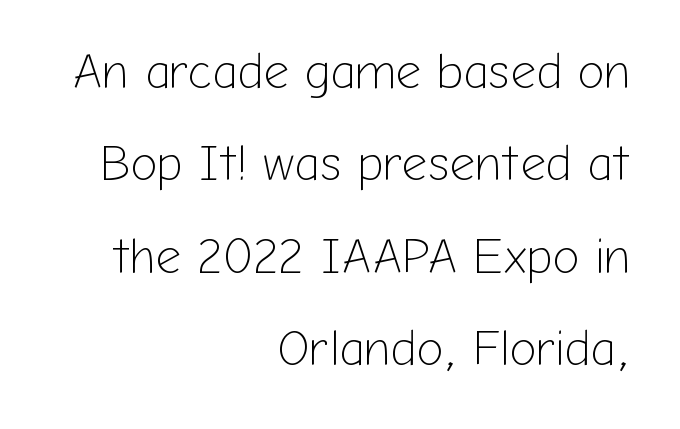
The image shows 50 px light sans-serif type, upright; set right-aligned, line spacing 1.85x, normal letter spacing, not underlined; low stroke contrast and a medium x-height.
